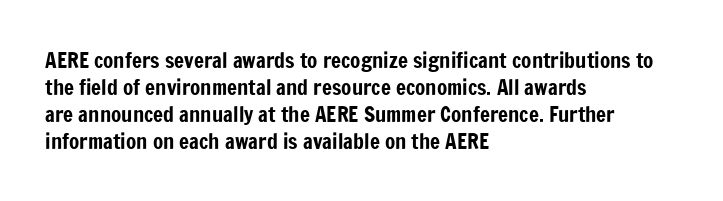
No word sits above an underline. Rendered with straight, roman letterforms. A typesetter would call this leading conventional body-copy spacing. Nothing unusual about the tracking: characters are spaced as the font intends. Line starts are locked; line ends wander.
